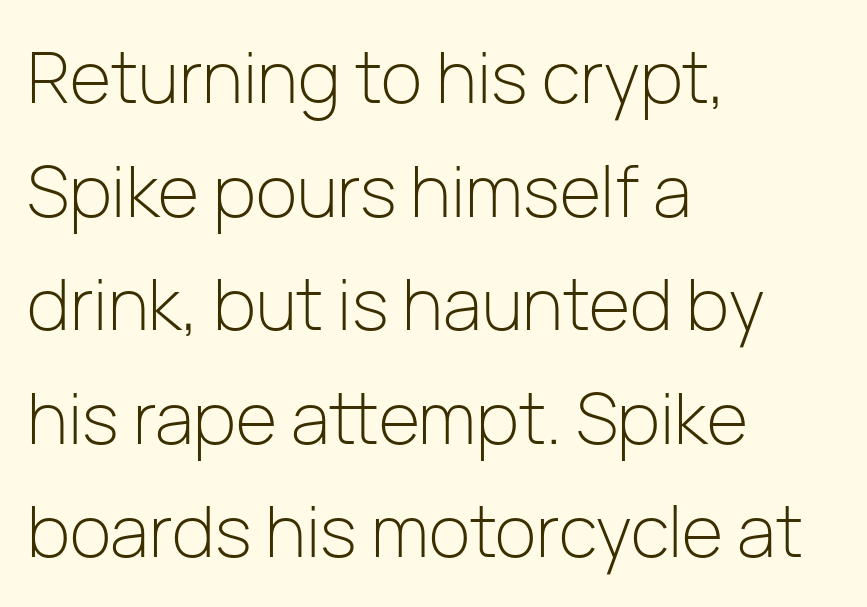
Is this a fixed-width face? No — the glyphs have proportional, varying widths. Rows of type keep a routine distance in the vertical direction. Compared with a typical body face, this is equally light or lighter still. Typeset ragged right — the left edge is the straight one.
